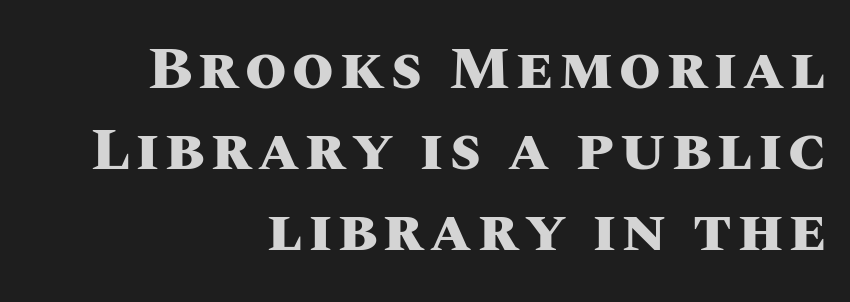
The image shows 60 px heavy type, upright; set right-aligned, normal line spacing (1.35x), not underlined; medium stroke contrast and a large x-height.
